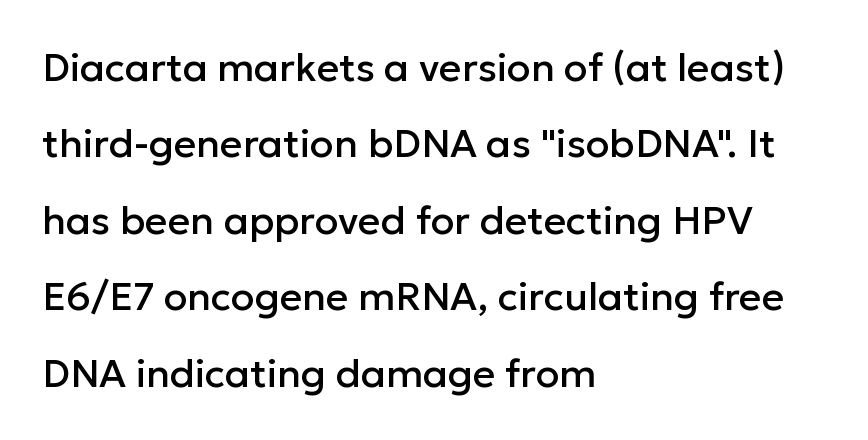
{"serif": "no", "italic": "no", "width": "normal", "stroke_contrast": "low", "x_height": "medium", "monospaced": "no", "underline": "no", "align": "left", "line_spacing": "loose", "line_spacing_ratio": 1.96, "letter_spacing": "normal", "letter_spacing_em": 0.0, "glyph_px": 39}
